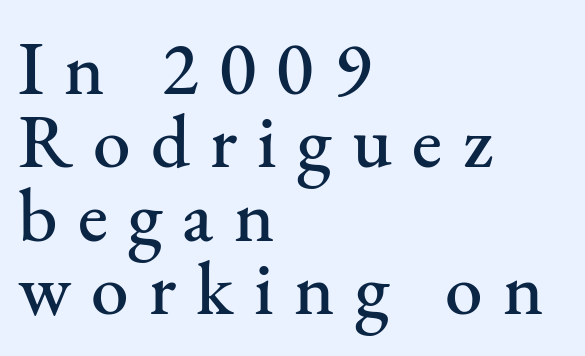
{"serif": "yes", "italic": "no", "width": "normal", "stroke_contrast": "medium", "x_height": "small", "monospaced": "no", "underline": "no", "align": "left", "line_spacing": "tight", "line_spacing_ratio": 0.98, "letter_spacing": "wide", "letter_spacing_em": 0.27, "glyph_px": 75}
